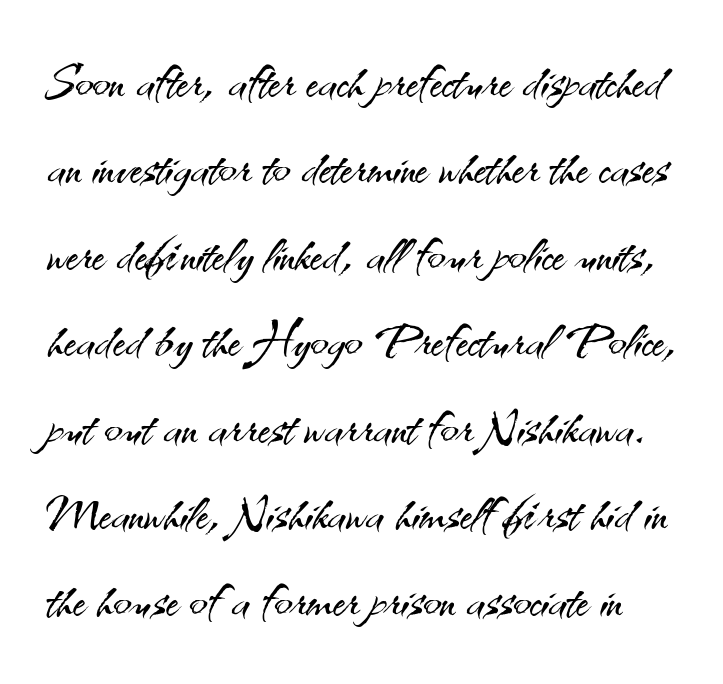
{"serif": "no", "bold": "no", "weight": "light", "width": "normal", "stroke_contrast": "medium", "x_height": "small", "monospaced": "no", "underline": "no", "line_spacing": "normal", "line_spacing_ratio": 1.29, "letter_spacing": "normal", "letter_spacing_em": 0.0, "glyph_px": 67}
